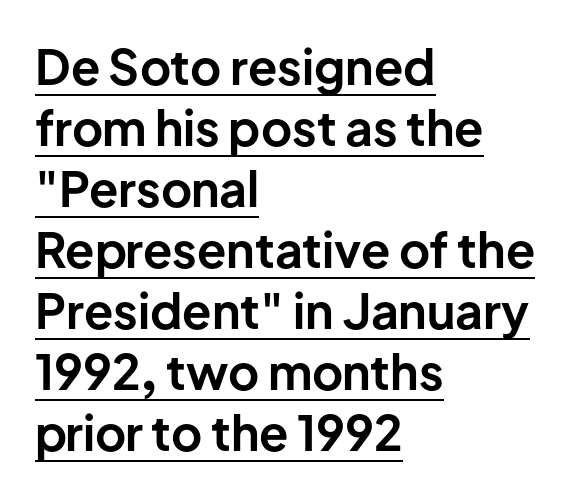
You could not count columns in this text — the font is proportionally spaced. The rendering anchors every line to the left-hand side. What's the leading like? Ordinary, nothing unusual. The face used here appears with an underline applied. The gaps between neighbouring characters are ordinary and unremarkable.
